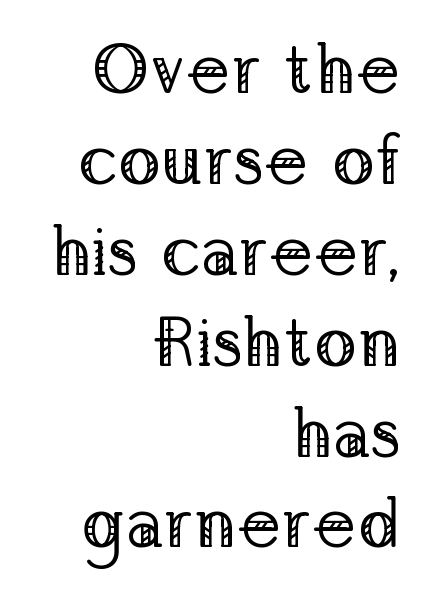
Does the lettering tilt? It doesn't — this is upright. Heaviness? Minimal to ordinary, like unemphasized prose. How are the letters spaced? Ordinarily, with no added tracking. One-word summary of the alignment: right.
